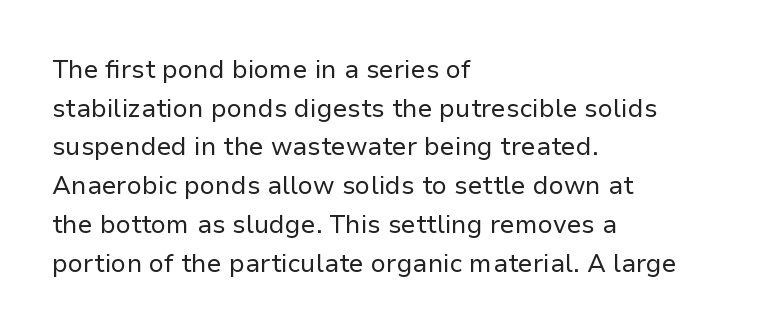
The image shows 25 px text type, upright; set left-aligned, normal line spacing (1.55x), normal letter spacing, not underlined.
